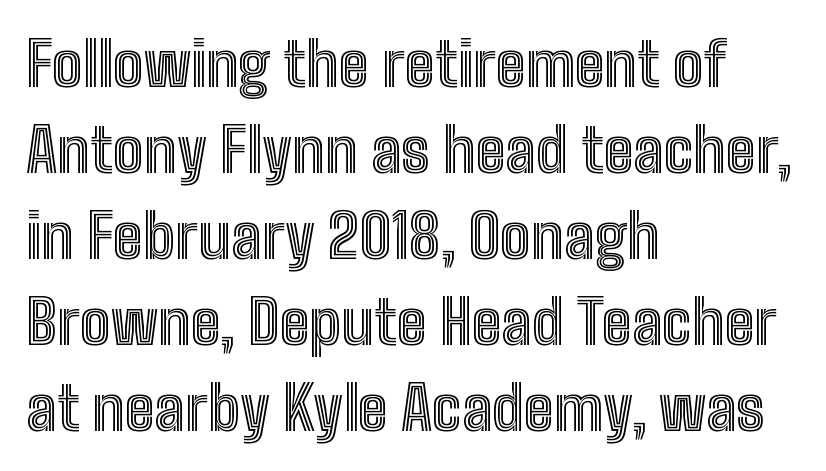
{"italic": "no", "width": "condensed", "x_height": "medium", "monospaced": "no", "underline": "no", "align": "left", "line_spacing": "normal", "line_spacing_ratio": 1.41, "letter_spacing": "normal", "letter_spacing_em": 0.0, "glyph_px": 61}
